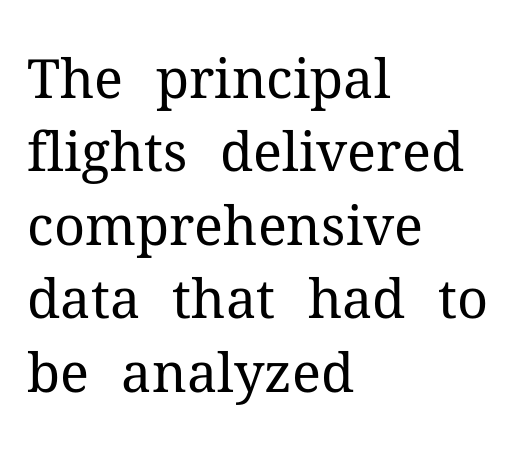
{"serif": "yes", "italic": "no", "bold": "no", "weight": "regular", "width": "normal", "stroke_contrast": "medium", "x_height": "medium", "monospaced": "no", "underline": "no", "align": "left", "line_spacing": "normal", "line_spacing_ratio": 1.36, "letter_spacing": "normal", "letter_spacing_em": 0.0, "glyph_px": 54}
